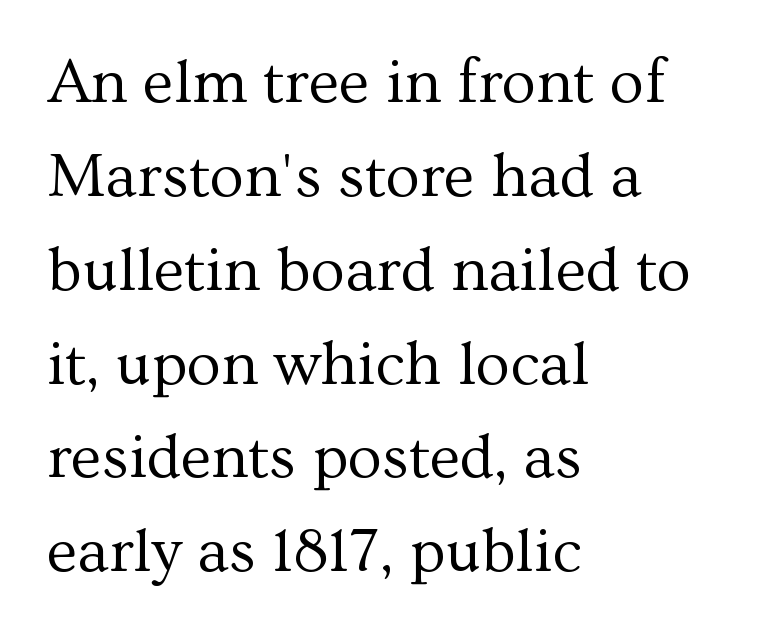
{"serif": "yes", "italic": "no", "bold": "no", "weight": "regular", "width": "normal", "stroke_contrast": "medium", "x_height": "medium", "monospaced": "no", "underline": "no", "align": "left", "line_spacing": "normal", "line_spacing_ratio": 1.49, "letter_spacing": "normal", "letter_spacing_em": 0.0, "glyph_px": 63}
